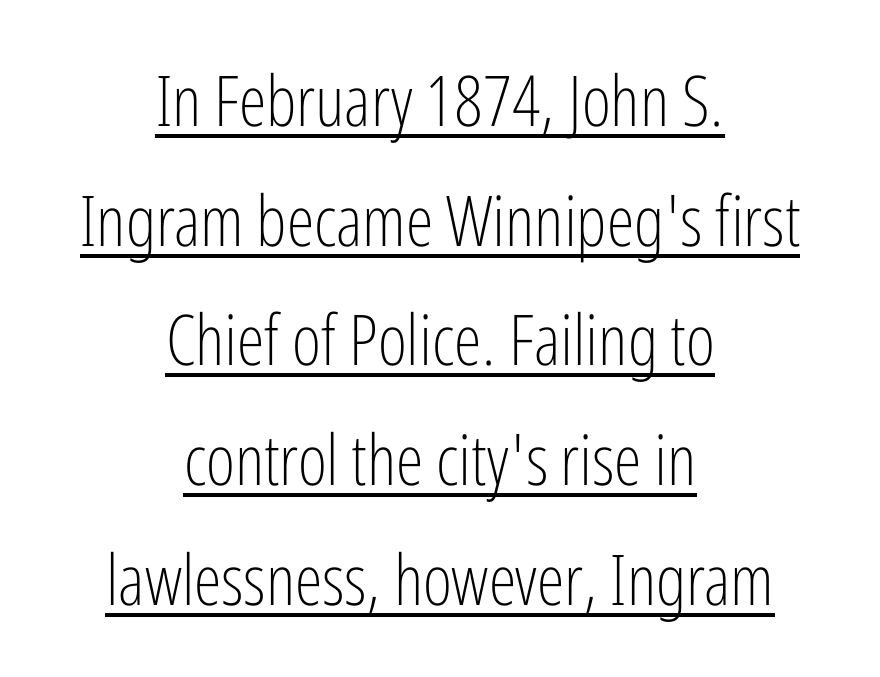
{"serif": "no", "italic": "no", "bold": "no", "weight": "light", "width": "condensed", "stroke_contrast": "low", "x_height": "medium", "monospaced": "no", "underline": "yes", "align": "center", "line_spacing_ratio": 1.71, "letter_spacing": "normal", "letter_spacing_em": 0.0, "glyph_px": 70}
